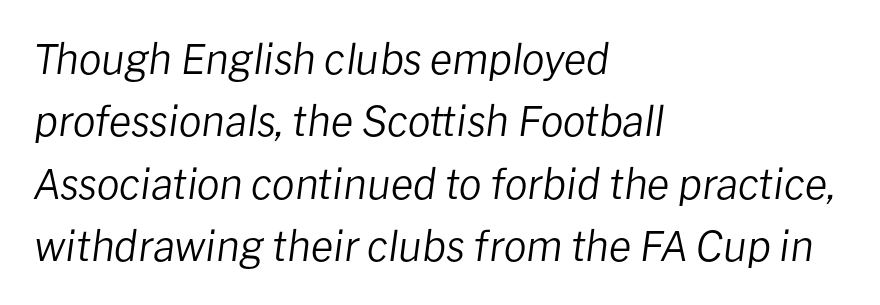
Q: Is the text bold? A: No.
Q: Is the text italic (slanted)? A: Yes, it leans right by about 8 degrees.
Q: Is the text underlined? A: No.
Q: How is the paragraph aligned? A: Left-aligned.
Q: Is the spacing between letters normal or unusually wide? A: Normal.
Q: Is the spacing between lines tight, normal or loose? A: Normal.
Q: Width (condensed, normal, or wide)? A: Normal.
Q: Stroke contrast? A: Low.
Q: x-height? A: Medium.
Q: Monospaced? A: No.
